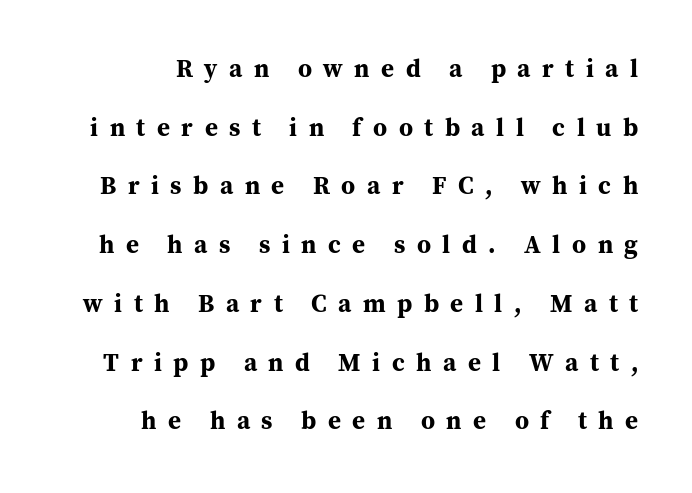
The image shows 25 px bold type, upright; set loose line spacing (2.35x), unusually wide letter spacing (+0.46 em), not underlined.
